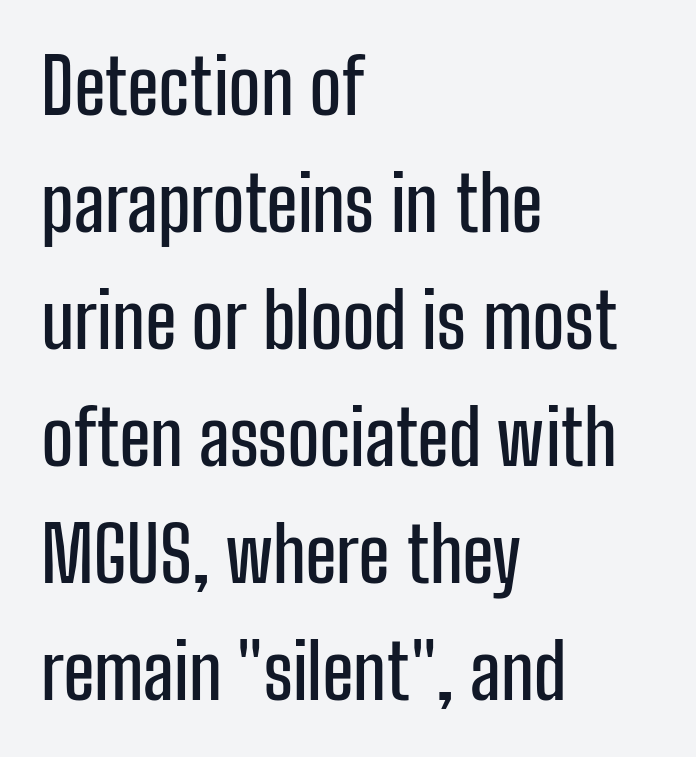
Q: Is the text italic (slanted)? A: No, it is upright.
Q: Is the typeface a serif or a sans-serif typeface? A: Sans-serif.
Q: Is the text underlined? A: No.
Q: How is the paragraph aligned? A: Left-aligned.
Q: Is the spacing between letters normal or unusually wide? A: Normal.
Q: Is the spacing between lines tight, normal or loose? A: Normal.
Q: Width (condensed, normal, or wide)? A: Condensed.
Q: Stroke contrast? A: Low.
Q: x-height? A: Medium.
Q: Monospaced? A: No.
